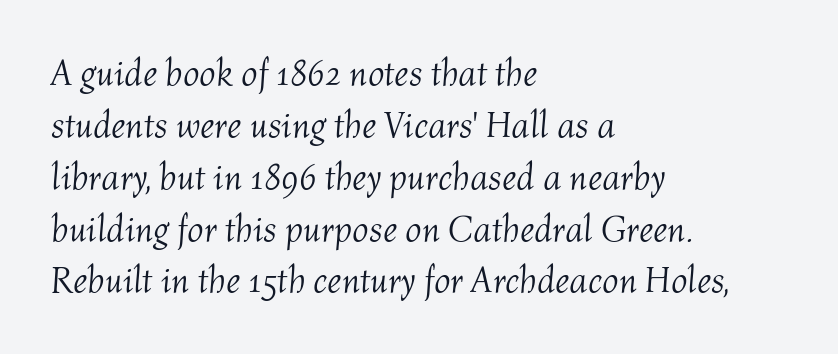
{"italic": "yes", "lean": "right", "slant_degrees": 4, "bold": "no", "weight": "light", "width": "normal", "stroke_contrast": "medium", "x_height": "medium", "monospaced": "no", "underline": "no", "align": "left", "line_spacing": "normal", "line_spacing_ratio": 1.44, "letter_spacing": "normal", "letter_spacing_em": 0.0, "glyph_px": 36}
